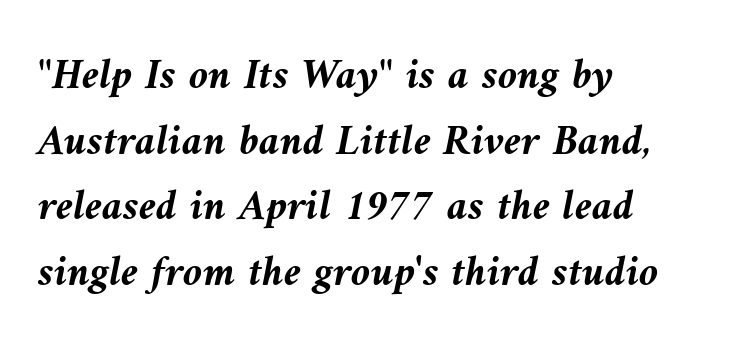
Q: Is the text bold? A: Yes.
Q: Is the text italic (slanted)? A: Yes, it leans left by about 9 degrees.
Q: Is the text underlined? A: No.
Q: How is the paragraph aligned? A: Left-aligned.
Q: Is the spacing between letters normal or unusually wide? A: Normal.
Q: Is the spacing between lines tight, normal or loose? A: Normal.
Q: Width (condensed, normal, or wide)? A: Normal.
Q: Stroke contrast? A: Medium.
Q: x-height? A: Medium.
Q: Monospaced? A: No.
